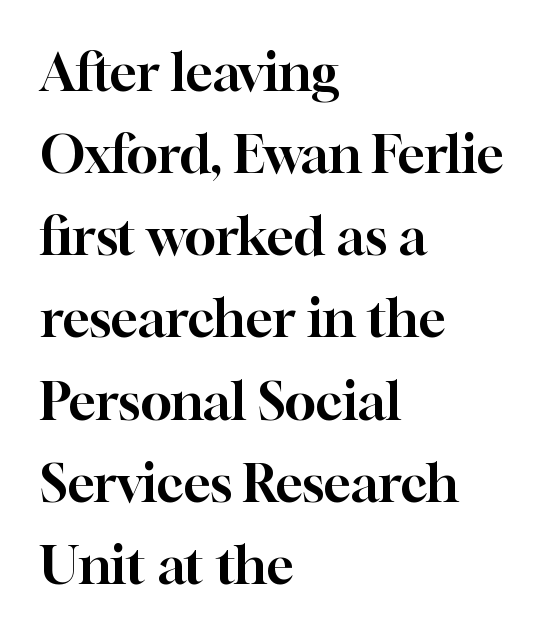
{"serif": "yes", "italic": "no", "width": "normal", "stroke_contrast": "high", "x_height": "medium", "monospaced": "no", "underline": "no", "align": "left", "line_spacing": "normal", "line_spacing_ratio": 1.58, "letter_spacing": "normal", "letter_spacing_em": 0.0, "glyph_px": 52}
